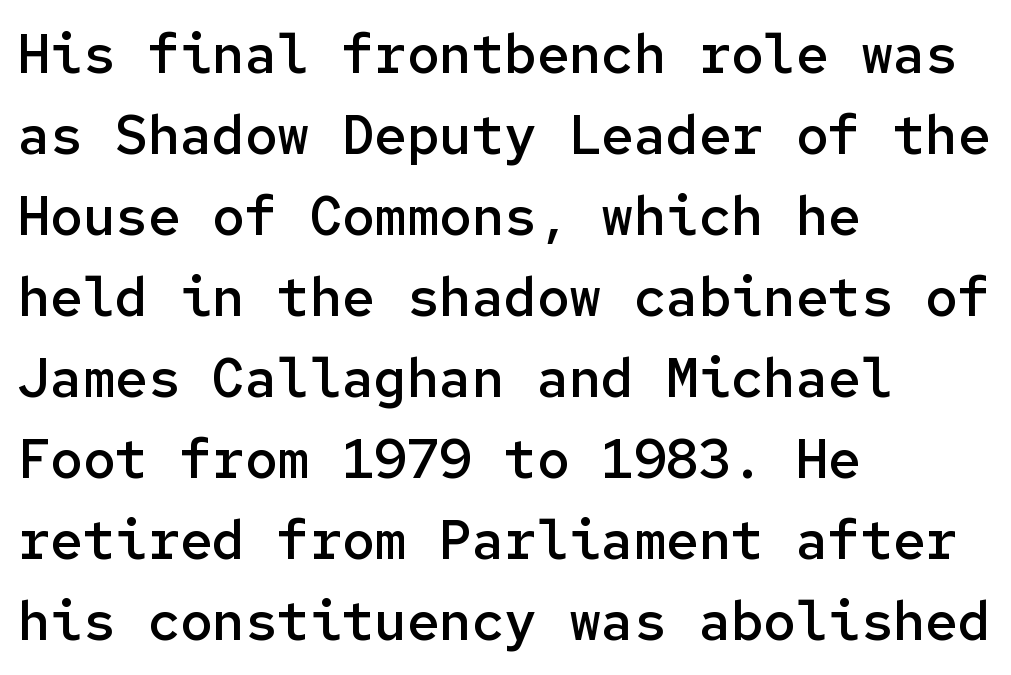
{"serif": "no", "italic": "no", "bold": "semi", "weight": "semibold", "width": "normal", "stroke_contrast": "low", "x_height": "medium", "monospaced": "yes", "underline": "no", "align": "left", "line_spacing": "normal", "line_spacing_ratio": 1.5, "letter_spacing": "normal", "letter_spacing_em": 0.0, "glyph_px": 54}
